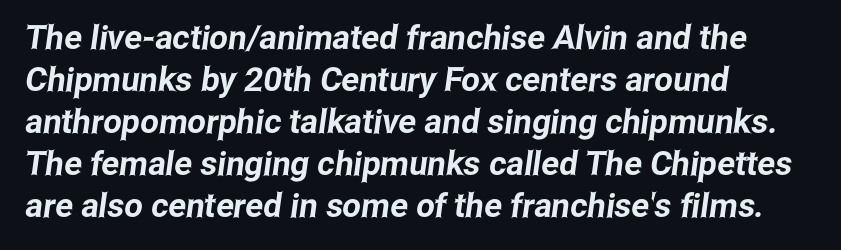
No extra tracking has been applied to these lines. The letters carry no serifs — their stems end cleanly without finishing strokes. The lines sit at an ordinary, default distance from one another. Spacing verdict: proportional, widths tailored to each character. Short and long lines alike share a common starting point at left.
